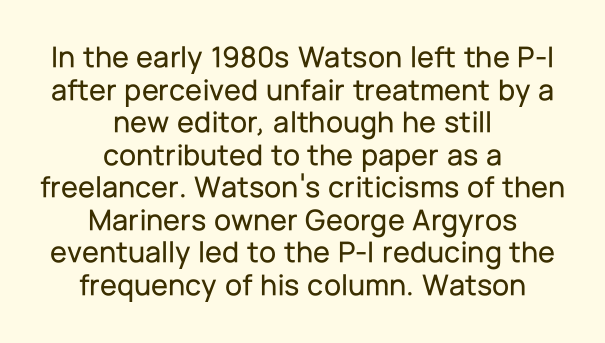
No extra tracking has been applied to these lines. To sum up the face: it is a sans, with no serifs. When letters stand straight like this, we call the style roman or upright. Type without underlining. Each line is balanced around a shared central axis. How would I describe the line gaps? Narrow and economical.
